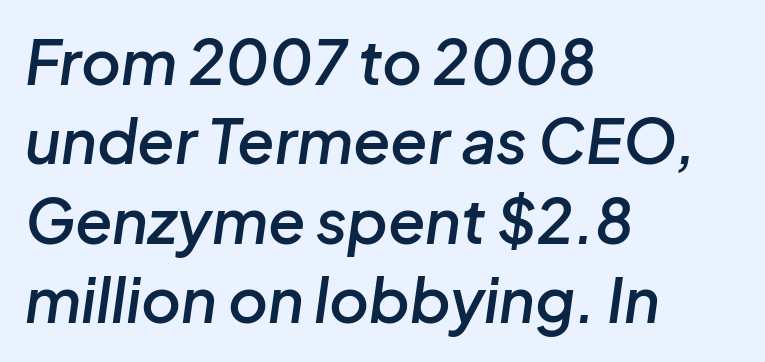
{"italic": "yes", "lean": "right", "slant_degrees": 8, "bold": "semi", "weight": "semibold", "width": "normal", "stroke_contrast": "low", "x_height": "medium", "monospaced": "no", "underline": "no", "align": "left", "line_spacing": "normal", "line_spacing_ratio": 1.3, "letter_spacing": "normal", "letter_spacing_em": 0.0, "glyph_px": 61}
